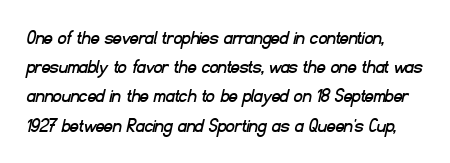
The image shows 21 px text type; set left-aligned, normal line spacing (1.39x), normal letter spacing, not underlined.
